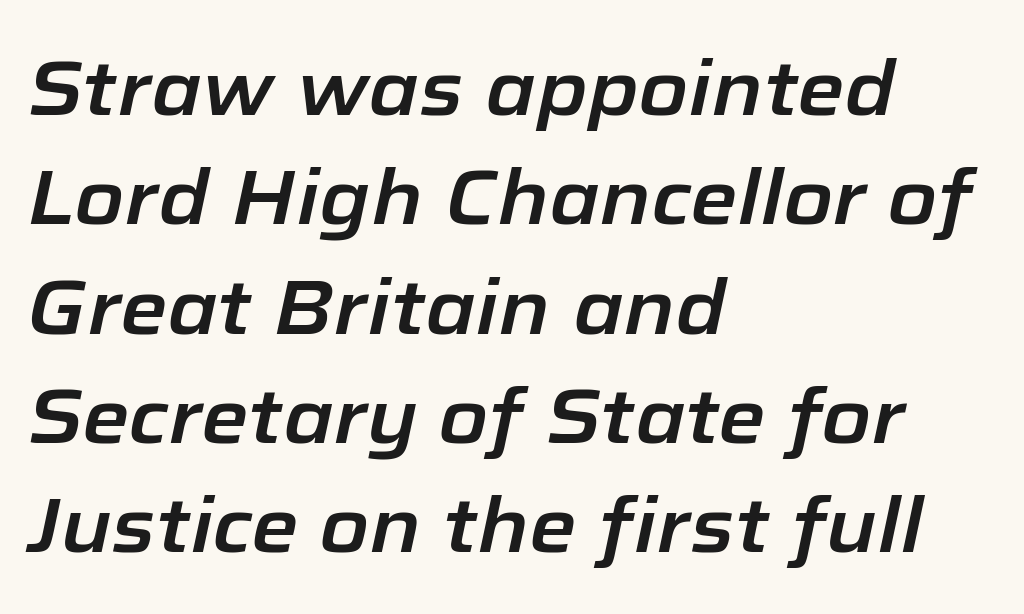
{"italic": "yes", "lean": "right", "slant_degrees": 12, "width": "normal", "stroke_contrast": "low", "x_height": "medium", "monospaced": "no", "underline": "no", "align": "left", "line_spacing": "normal", "line_spacing_ratio": 1.42, "letter_spacing": "normal", "letter_spacing_em": 0.0, "glyph_px": 77}
